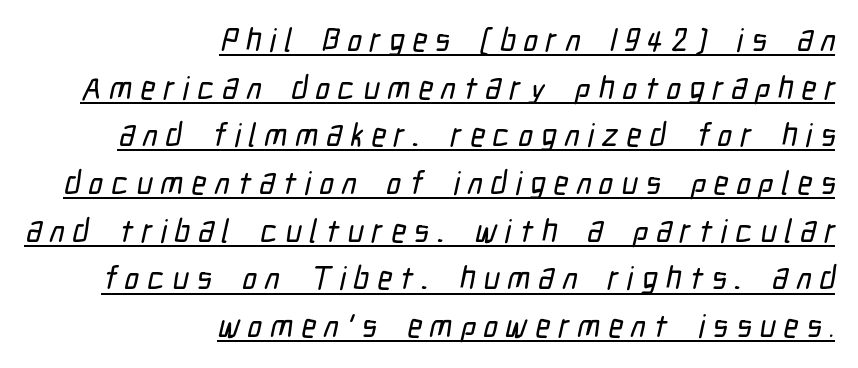
Q: Is the typeface a serif or a sans-serif typeface? A: Sans-serif.
Q: Is the text underlined? A: Yes.
Q: How is the paragraph aligned? A: Right-aligned.
Q: Is the spacing between letters normal or unusually wide? A: Unusually wide.
Q: Is the spacing between lines tight, normal or loose? A: Normal.
Q: Width (condensed, normal, or wide)? A: Condensed.
Q: Stroke contrast? A: Low.
Q: x-height? A: Medium.
Q: Monospaced? A: No.
